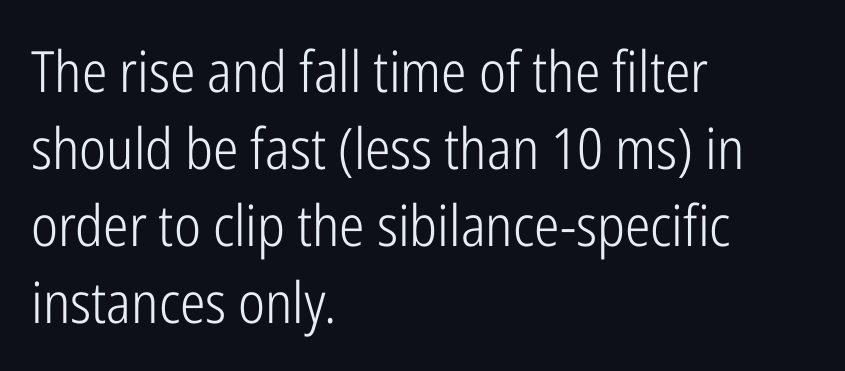
{"serif": "no", "italic": "no", "bold": "no", "weight": "light", "width": "condensed", "stroke_contrast": "low", "x_height": "medium", "monospaced": "no", "underline": "no", "align": "left", "line_spacing": "normal", "line_spacing_ratio": 1.35, "letter_spacing": "normal", "letter_spacing_em": 0.0, "glyph_px": 57}
